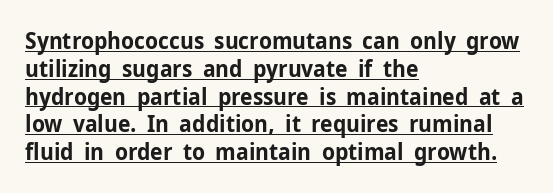
Glance below the letters and you will spot a drawn line. The specimen reads as upright at a glance. The passage is arranged the way most books set body copy — flush left. Does extra space separate the letters? No, they use regular spacing. Emphasis by weight is at full strength: bold.
